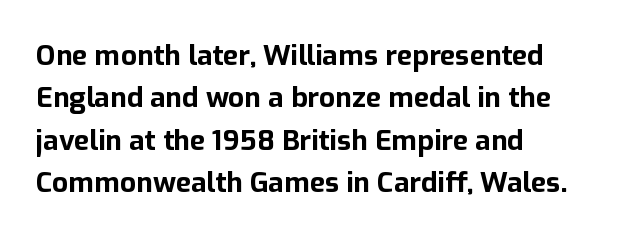
Underline: absent. Students, note that the glyphs here touch the page at normal intervals. This rendering employs a face without finishing strokes, i.e., a sans-serif. Vertical strokes here are truly vertical. Here the designer chose a conventional face with non-uniform glyph widths. This rendering uses left alignment, leaving the right contour irregular.
